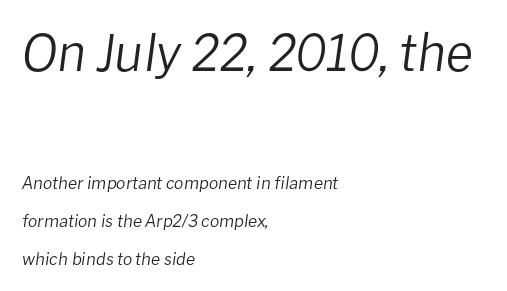
The image shows 50 px regular-weight type, italic (leaning right); set left-aligned, loose line spacing (2.21x), normal letter spacing, not underlined; the first (top) block is 2.94x larger; low stroke contrast and a medium x-height.
